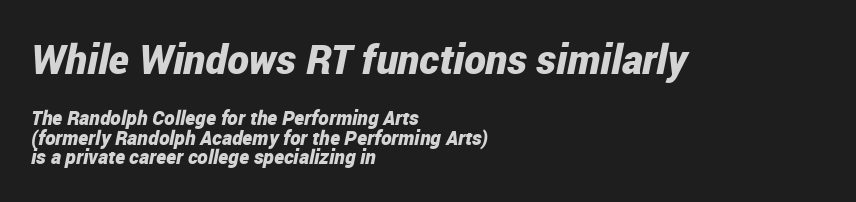
Q: Is the text bold? A: Yes.
Q: Is the text italic (slanted)? A: Yes, it leans right by about 12 degrees.
Q: Is the text underlined? A: No.
Q: How is the paragraph aligned? A: Left-aligned.
Q: Is the spacing between letters normal or unusually wide? A: Normal.
Q: Is the spacing between lines tight, normal or loose? A: Tight.
Q: Which block of text is set in a larger size, the first (top) or the second (bottom)? A: The first (top) one.
Q: Width (condensed, normal, or wide)? A: Condensed.
Q: Stroke contrast? A: Low.
Q: x-height? A: Medium.
Q: Monospaced? A: No.
